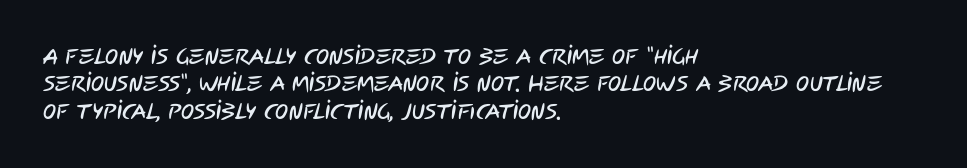
Q: Is the text underlined? A: No.
Q: How is the paragraph aligned? A: Left-aligned.
Q: Is the spacing between letters normal or unusually wide? A: Normal.
Q: Is the spacing between lines tight, normal or loose? A: Normal.
